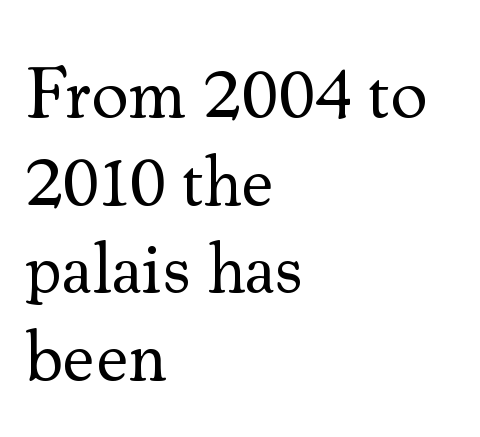
Q: Is the text bold? A: No.
Q: Is the text italic (slanted)? A: No, it is upright.
Q: Is the typeface a serif or a sans-serif typeface? A: Serif.
Q: Is the text underlined? A: No.
Q: How is the paragraph aligned? A: Left-aligned.
Q: Is the spacing between letters normal or unusually wide? A: Normal.
Q: Width (condensed, normal, or wide)? A: Normal.
Q: Stroke contrast? A: Medium.
Q: x-height? A: Small.
Q: Monospaced? A: No.
